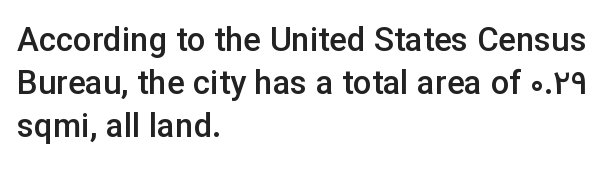
The image shows 33 px semibold sans-serif type, upright; set left-aligned, normal line spacing (1.31x), normal letter spacing, not underlined; low stroke contrast and a medium x-height.
